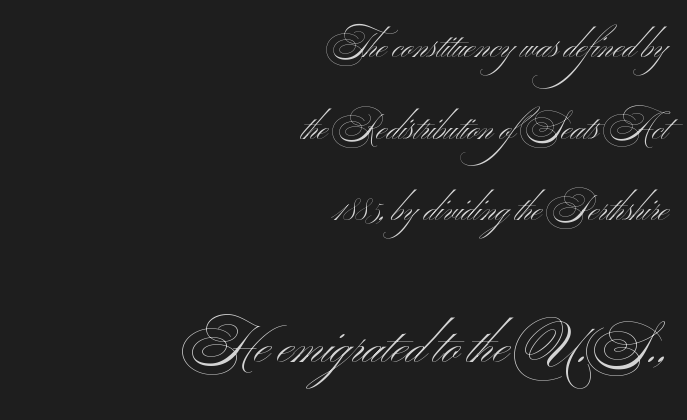
The horizontal fit of the characters is conventional and even. In this sample the second text group is rendered at the bigger scale. The zone under the glyphs is completely vacant.
